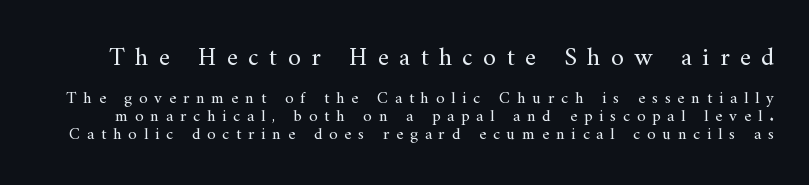
The image shows 26 px text type, upright; set tight line spacing (1.05x), unusually wide letter spacing (+0.4 em), not underlined; the first (top) block is 1.53x larger.
